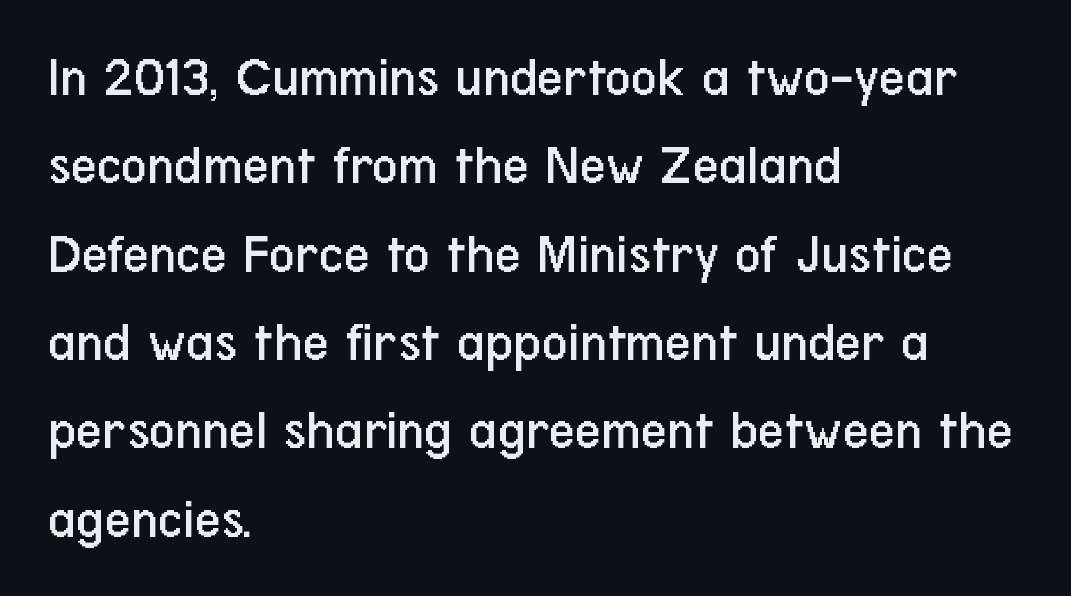
The characters are drawn with everyday or finer stroke widths. The gaps between neighbouring characters are ordinary and unremarkable. Quick note: not italic, upright. Here the designer chose a conventional face with non-uniform glyph widths. Bare-footed words on every line.
